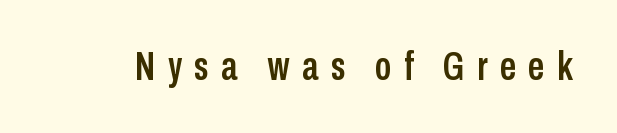
When letters stand straight like this, we call the style roman or upright. These lines have a slow, spaced-out rhythm from letter to letter. The zone under the glyphs is completely vacant. You could not count columns in this text — the font is proportionally spaced.
